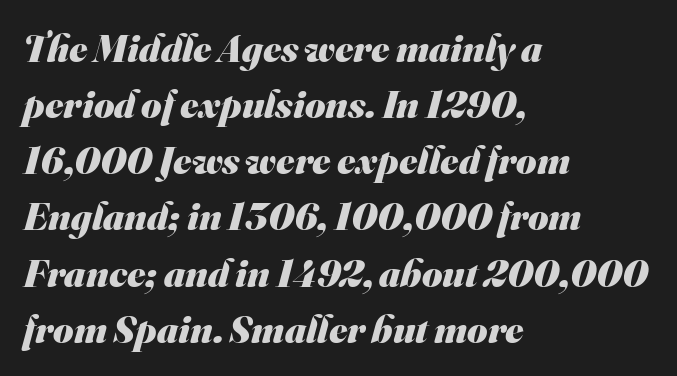
Reading down the column, the eye jumps a familiar distance to each next line. Bare-footed words on every line. Heavy, bold letterforms. Left-aligned paragraph, ragged on the right. The typeface chosen for these lines omits serifs. The face used here is rendered with its standard letterfit.
